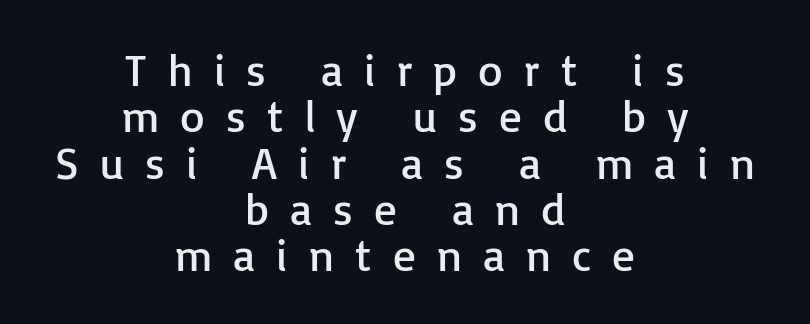
Q: Is the text bold? A: No.
Q: Is the text italic (slanted)? A: No, it is upright.
Q: Is the typeface a serif or a sans-serif typeface? A: Sans-serif.
Q: Is the text underlined? A: No.
Q: How is the paragraph aligned? A: Centered.
Q: Is the spacing between letters normal or unusually wide? A: Unusually wide.
Q: Is the spacing between lines tight, normal or loose? A: Tight.
Q: Width (condensed, normal, or wide)? A: Normal.
Q: Stroke contrast? A: Low.
Q: x-height? A: Medium.
Q: Monospaced? A: No.
